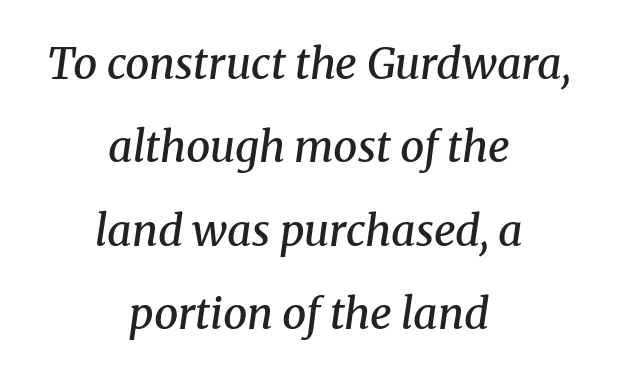
Standard letterfit; no display-style spreading of the glyphs. Is there much room between lines? Yes — plenty of vertical air separates them. Typesetter's note: demi weight, one step under bold. The typography opts for an oblique posture over an upright one. Here the designer chose a conventional face with non-uniform glyph widths. Regarding serifs, this sample has them.
